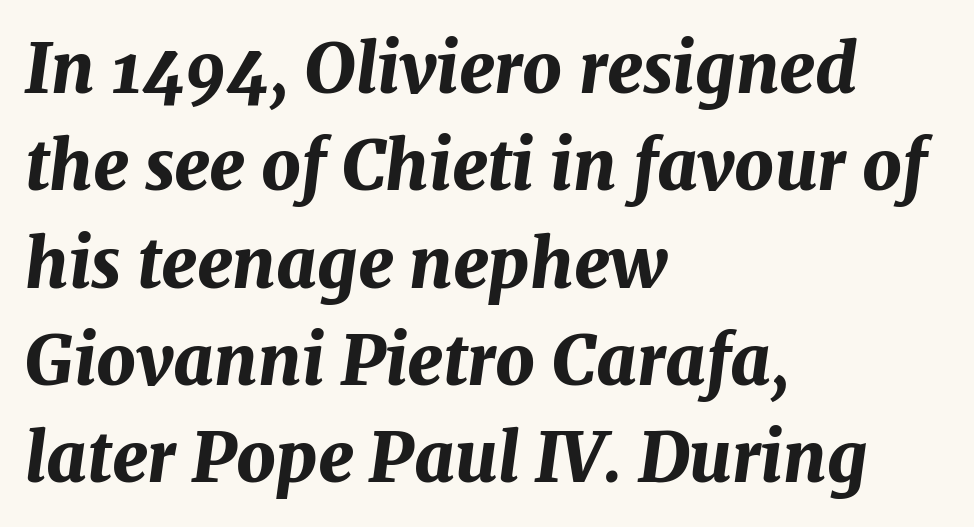
The image shows 69 px bold type, italic (leaning right); set left-aligned, normal line spacing (1.41x), normal letter spacing, not underlined; medium stroke contrast and a medium x-height.
